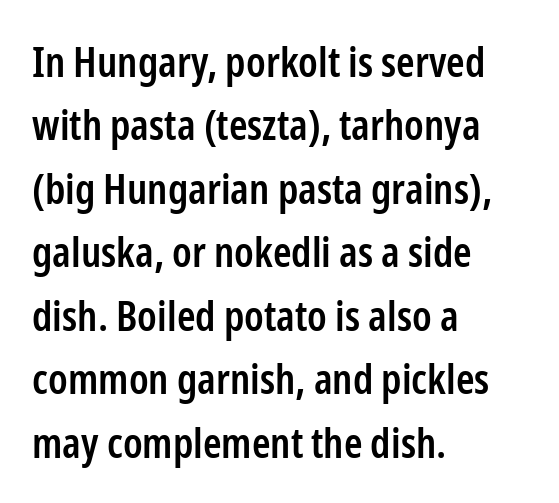
Q: Is the text bold? A: Semi-bold.
Q: Is the text italic (slanted)? A: No, it is upright.
Q: Is the typeface a serif or a sans-serif typeface? A: Sans-serif.
Q: Is the text underlined? A: No.
Q: How is the paragraph aligned? A: Left-aligned.
Q: Is the spacing between letters normal or unusually wide? A: Normal.
Q: Is the spacing between lines tight, normal or loose? A: Normal.
Q: Width (condensed, normal, or wide)? A: Condensed.
Q: Stroke contrast? A: Low.
Q: x-height? A: Medium.
Q: Monospaced? A: No.
